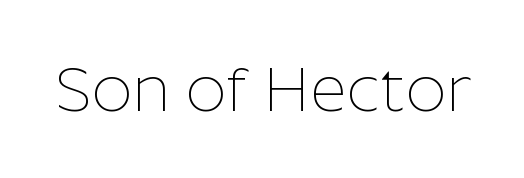
{"serif": "no", "italic": "no", "bold": "no", "weight": "thin", "width": "normal", "stroke_contrast": "low", "x_height": "medium", "monospaced": "no", "underline": "no", "letter_spacing": "normal", "letter_spacing_em": 0.0, "glyph_px": 63}
